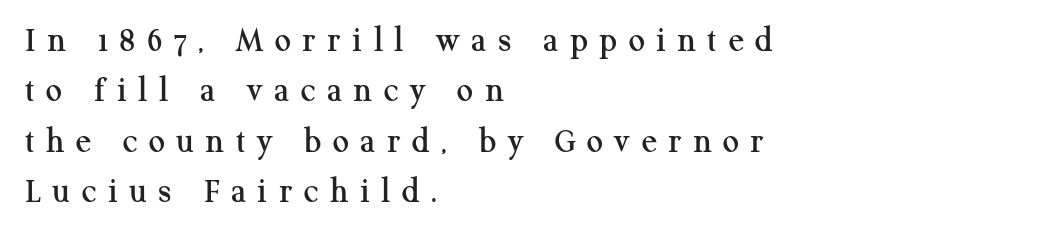
The image shows 36 px serif type, upright; set left-aligned, normal line spacing (1.4x), unusually wide letter spacing (+0.32 em), not underlined; medium stroke contrast and a medium x-height.
